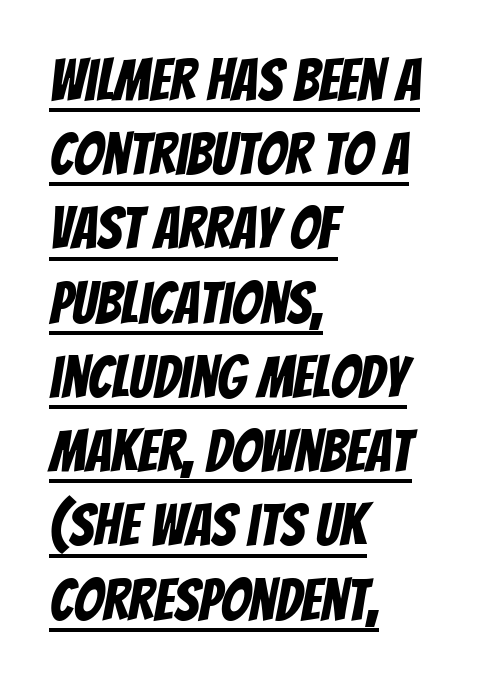
The image shows 58 px condensed sans-serif type; set left-aligned, normal line spacing (1.28x), normal letter spacing, underlined; low stroke contrast and a large x-height.
